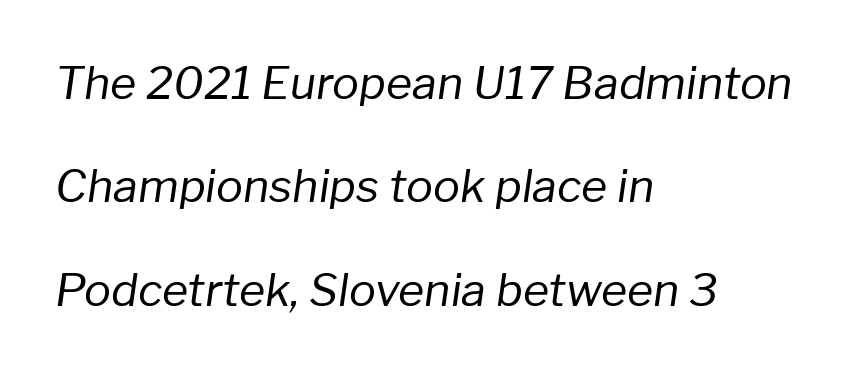
Q: Is the text bold? A: No.
Q: Is the text italic (slanted)? A: Yes, it leans right by about 8 degrees.
Q: Is the text underlined? A: No.
Q: How is the paragraph aligned? A: Left-aligned.
Q: Is the spacing between letters normal or unusually wide? A: Normal.
Q: Is the spacing between lines tight, normal or loose? A: Loose.
Q: Width (condensed, normal, or wide)? A: Normal.
Q: Stroke contrast? A: Low.
Q: x-height? A: Medium.
Q: Monospaced? A: No.
